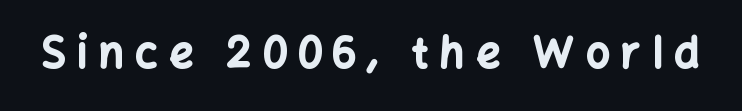
Letter spacing: wide. A typesetter would call this proportional, since set widths differ per character. Letterform terminals end flat and unadorned throughout the passage. Designer's note — italics off, roman on. Typesetter's note: full bold, strokes at maximum text heaviness.
